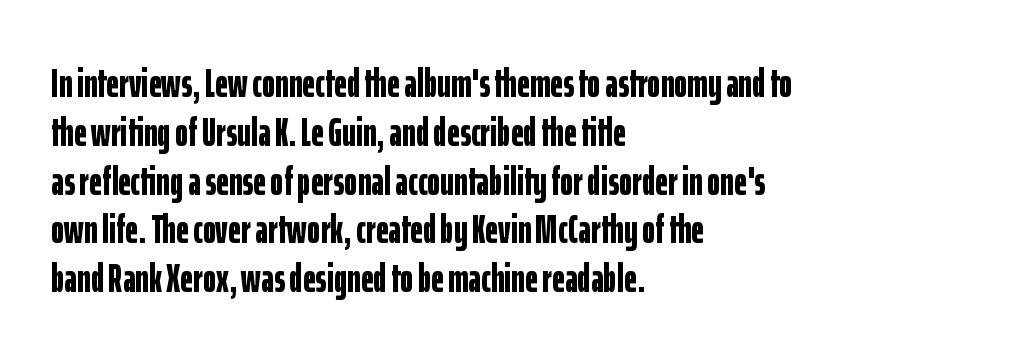
The image shows 40 px bold, condensed sans-serif type, upright; set left-aligned, line spacing 1.22x, normal letter spacing, not underlined; low stroke contrast and a medium x-height.
